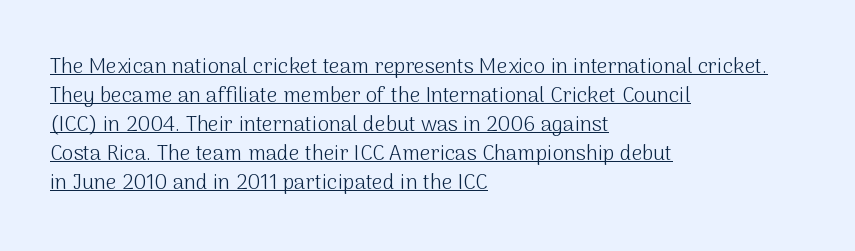
The image shows 21 px text type, upright; set left-aligned, normal line spacing (1.38x), normal letter spacing, underlined.
